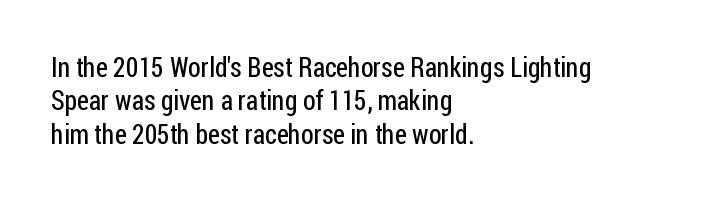
The image shows 27 px text type, upright; set left-aligned, line spacing 1.24x, normal letter spacing, not underlined.
